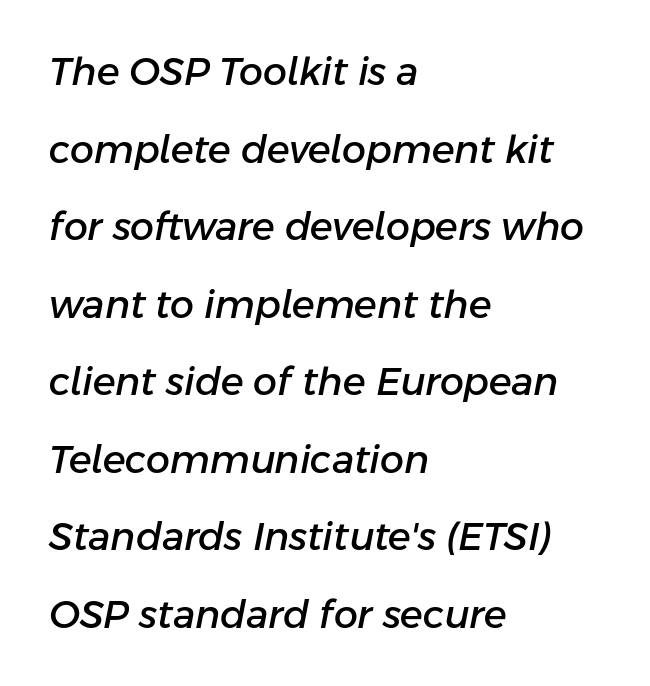
Q: Is the text italic (slanted)? A: Yes, it leans right by about 11 degrees.
Q: Is the text underlined? A: No.
Q: How is the paragraph aligned? A: Left-aligned.
Q: Is the spacing between letters normal or unusually wide? A: Normal.
Q: Is the spacing between lines tight, normal or loose? A: Loose.
Q: Width (condensed, normal, or wide)? A: Normal.
Q: Stroke contrast? A: Low.
Q: x-height? A: Medium.
Q: Monospaced? A: No.
